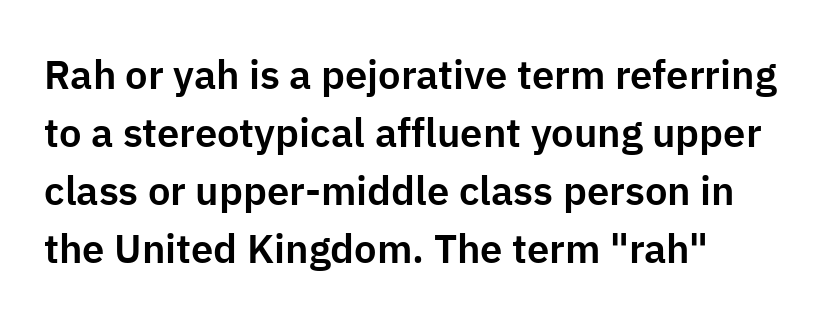
{"serif": "no", "italic": "no", "width": "normal", "stroke_contrast": "low", "x_height": "medium", "monospaced": "no", "underline": "no", "align": "left", "line_spacing": "normal", "line_spacing_ratio": 1.45, "letter_spacing": "normal", "letter_spacing_em": 0.0, "glyph_px": 40}
